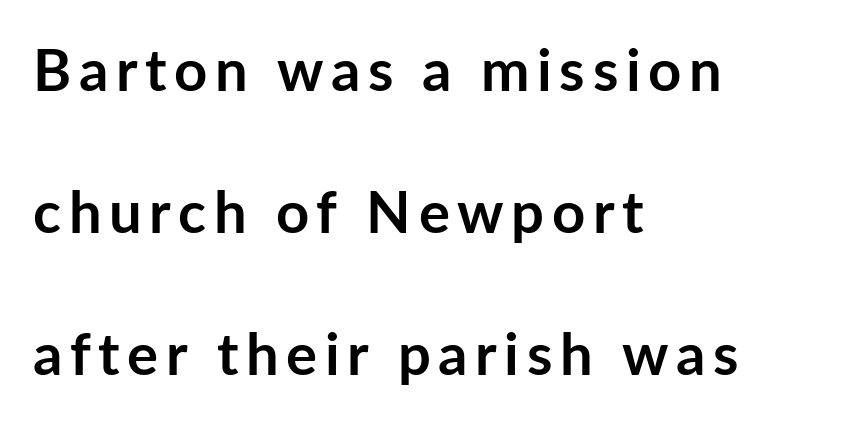
Q: Is the text bold? A: Yes.
Q: Is the text italic (slanted)? A: No, it is upright.
Q: Is the typeface a serif or a sans-serif typeface? A: Sans-serif.
Q: Is the text underlined? A: No.
Q: How is the paragraph aligned? A: Left-aligned.
Q: Is the spacing between lines tight, normal or loose? A: Loose.
Q: Width (condensed, normal, or wide)? A: Normal.
Q: Stroke contrast? A: Low.
Q: x-height? A: Medium.
Q: Monospaced? A: No.
